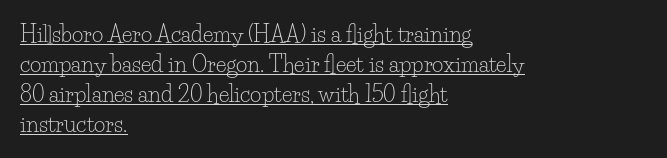
Think standard paragraph weight, or any step lighter than that. Leftover space on each line is placed entirely after the last word. The rendering keeps characters at their native spacing. Is there any slant? The stems are plumb. The space between consecutive lines is moderate. Glance below the letters and you will spot a drawn line.
